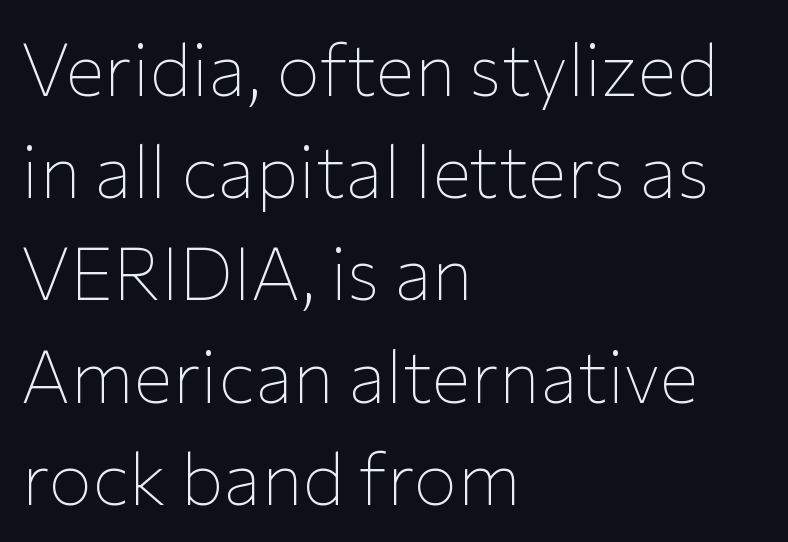
{"serif": "no", "italic": "no", "bold": "no", "weight": "thin", "width": "normal", "stroke_contrast": "low", "x_height": "medium", "monospaced": "no", "underline": "no", "align": "left", "line_spacing": "normal", "line_spacing_ratio": 1.4, "letter_spacing": "normal", "letter_spacing_em": 0.0, "glyph_px": 73}
